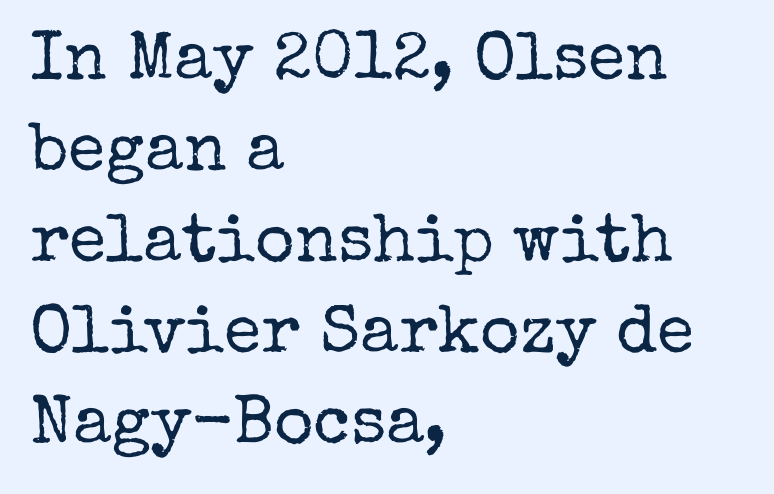
Q: Is the text bold? A: No.
Q: Is the text italic (slanted)? A: No, it is upright.
Q: Is the typeface a serif or a sans-serif typeface? A: Serif.
Q: Is the text underlined? A: No.
Q: How is the paragraph aligned? A: Left-aligned.
Q: Is the spacing between letters normal or unusually wide? A: Normal.
Q: Is the spacing between lines tight, normal or loose? A: Normal.
Q: Width (condensed, normal, or wide)? A: Normal.
Q: Stroke contrast? A: Low.
Q: x-height? A: Medium.
Q: Monospaced? A: No.
